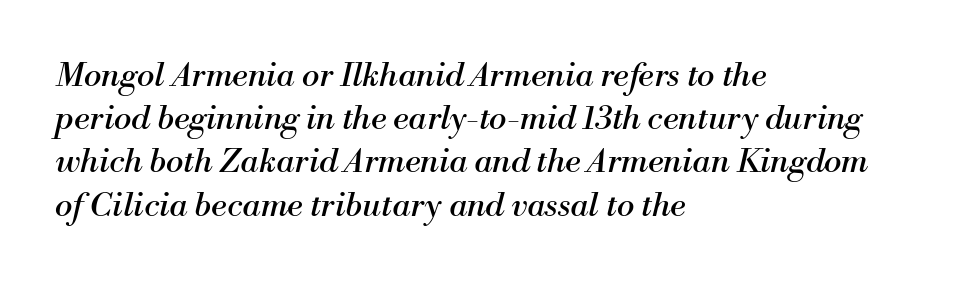
{"serif": "yes", "italic": "yes", "lean": "right", "slant_degrees": 13, "bold": "no", "weight": "regular", "width": "normal", "stroke_contrast": "medium", "x_height": "small", "monospaced": "no", "underline": "no", "align": "left", "line_spacing": "normal", "line_spacing_ratio": 1.31, "letter_spacing": "normal", "letter_spacing_em": 0.0, "glyph_px": 33}
